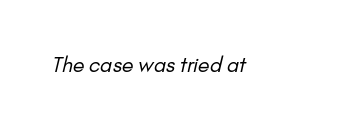
The image shows 21 px text type; set normal letter spacing, not underlined.
